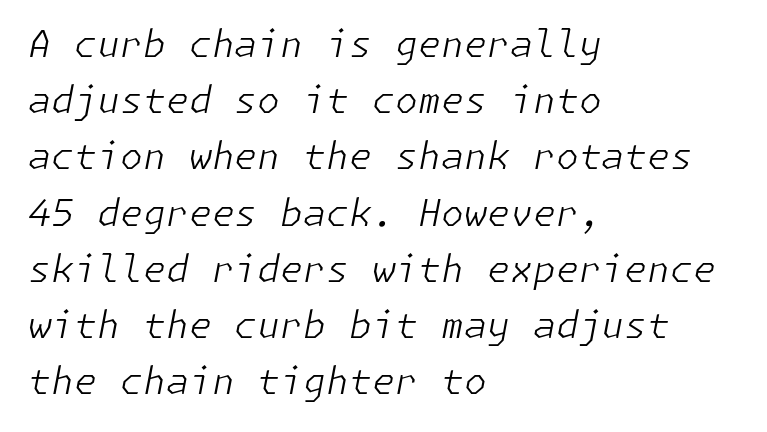
The image shows 37 px light type, italic (leaning right); set left-aligned, normal line spacing (1.52x), normal letter spacing, not underlined; low stroke contrast and a medium x-height.
